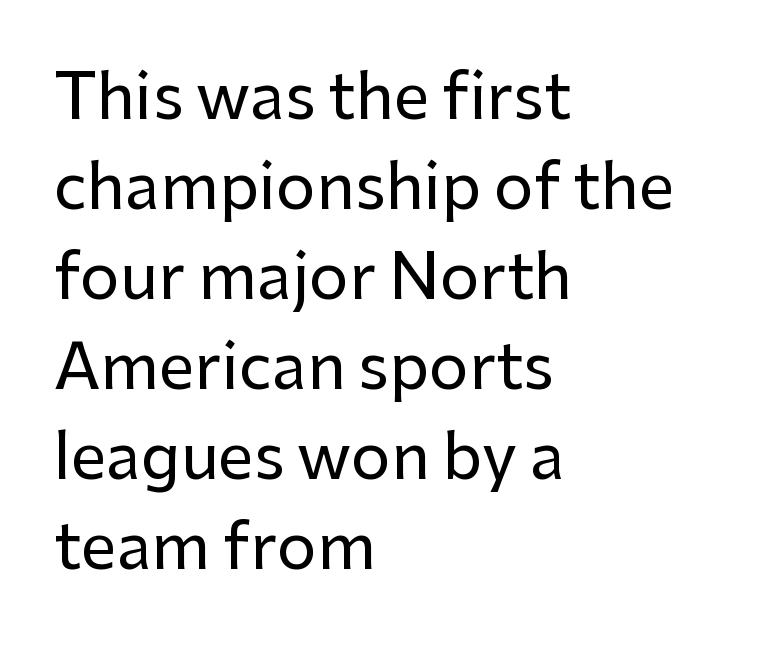
The image shows 63 px sans-serif type, upright; set left-aligned, normal line spacing (1.43x), normal letter spacing, not underlined; low stroke contrast and a medium x-height.
